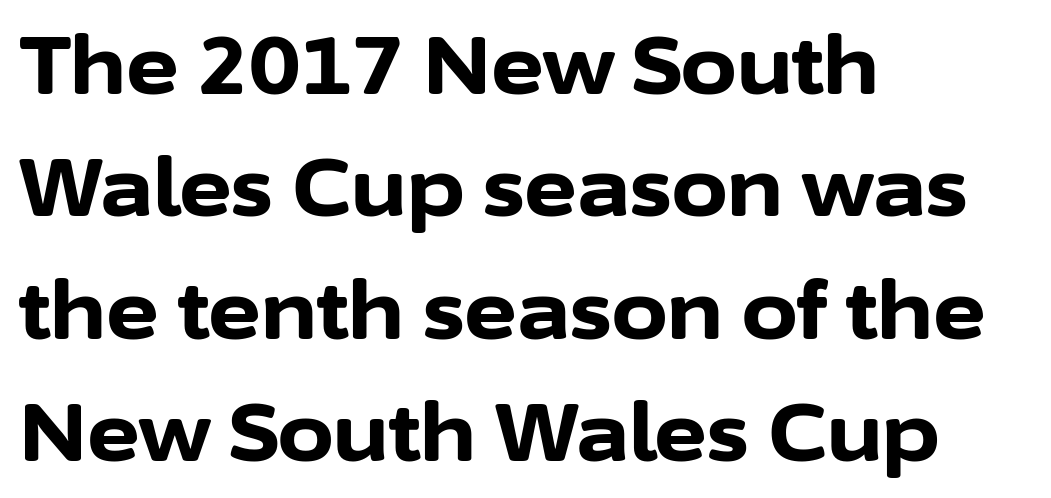
{"serif": "no", "italic": "no", "bold": "yes", "weight": "bold", "width": "normal", "stroke_contrast": "low", "x_height": "medium", "monospaced": "no", "underline": "no", "align": "left", "line_spacing": "normal", "line_spacing_ratio": 1.53, "letter_spacing": "normal", "letter_spacing_em": 0.0, "glyph_px": 80}
